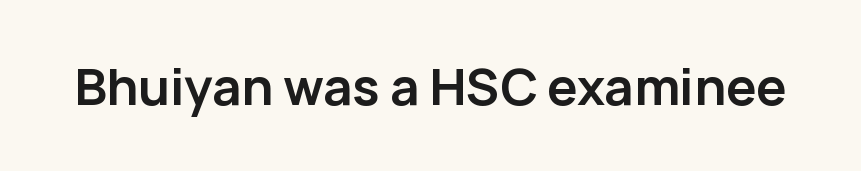
{"serif": "no", "italic": "no", "bold": "yes", "weight": "semibold", "width": "normal", "stroke_contrast": "low", "x_height": "medium", "monospaced": "no", "underline": "no", "letter_spacing": "normal", "letter_spacing_em": 0.0, "glyph_px": 51}
